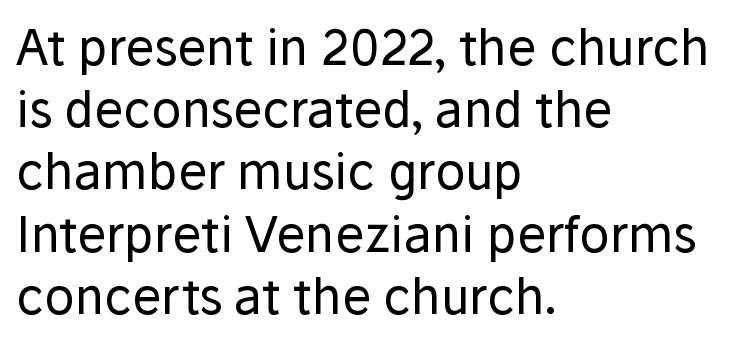
Q: Is the text bold? A: No.
Q: Is the text italic (slanted)? A: No, it is upright.
Q: Is the typeface a serif or a sans-serif typeface? A: Sans-serif.
Q: Is the text underlined? A: No.
Q: How is the paragraph aligned? A: Left-aligned.
Q: Is the spacing between letters normal or unusually wide? A: Normal.
Q: Is the spacing between lines tight, normal or loose? A: Normal.
Q: Width (condensed, normal, or wide)? A: Normal.
Q: Stroke contrast? A: Low.
Q: x-height? A: Medium.
Q: Monospaced? A: No.
